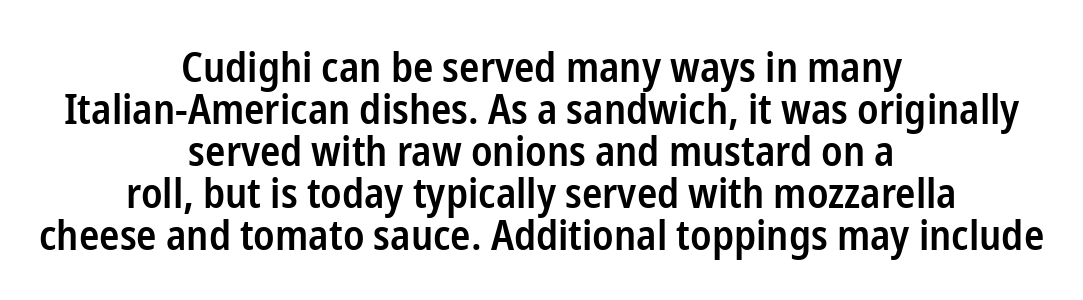
Q: Is the text bold? A: Semi-bold.
Q: Is the text italic (slanted)? A: No, it is upright.
Q: Is the typeface a serif or a sans-serif typeface? A: Sans-serif.
Q: Is the text underlined? A: No.
Q: How is the paragraph aligned? A: Centered.
Q: Is the spacing between letters normal or unusually wide? A: Normal.
Q: Is the spacing between lines tight, normal or loose? A: Tight.
Q: Width (condensed, normal, or wide)? A: Condensed.
Q: Stroke contrast? A: Low.
Q: x-height? A: Medium.
Q: Monospaced? A: No.
